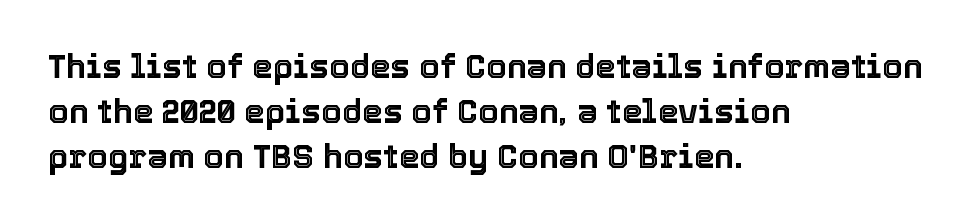
Italic: no, the glyphs are upright roman. The zone under the glyphs is completely vacant. Teacher's note: observe the even left margin — that is flush-left alignment. The rows are spaced the way most documents space them. Tracking here is standard; glyphs follow each other at the usual distance. Is this a fixed-width face? No — the glyphs have proportional, varying widths.
